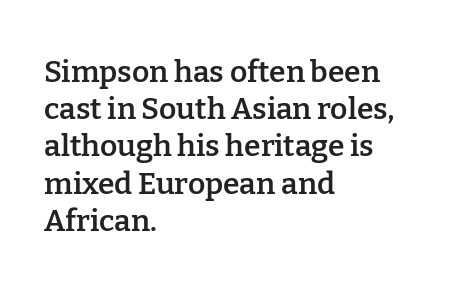
Which margin do the lines hug? The left one — the right edge is uneven. Rendered with straight, roman letterforms. The glyphs have the mass of a demibold cut, below bold. Classification — serif. This rendering leaves character spacing at its baseline value. This sample has the flowing, uneven cadence of proportional lettering.
